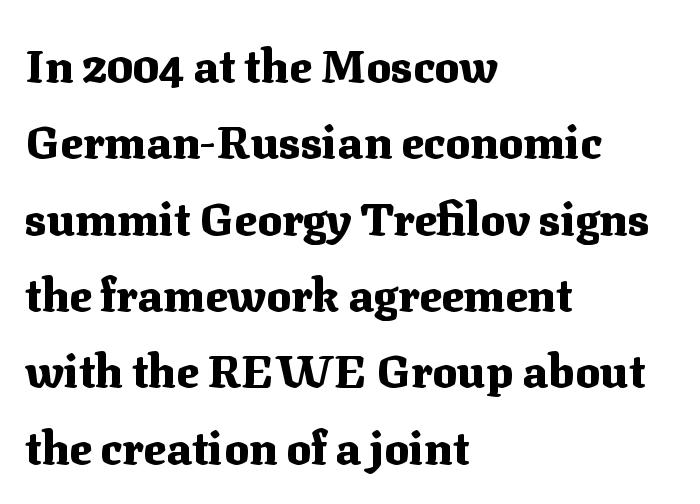
The rendering uses natural spacing where letterforms have individual widths. Notice how the stems are strictly vertical — no italics here. Here the glyphs are tracked normally, forming tight word shapes. Bold? Absolutely — the strokes are thick and heavy.
